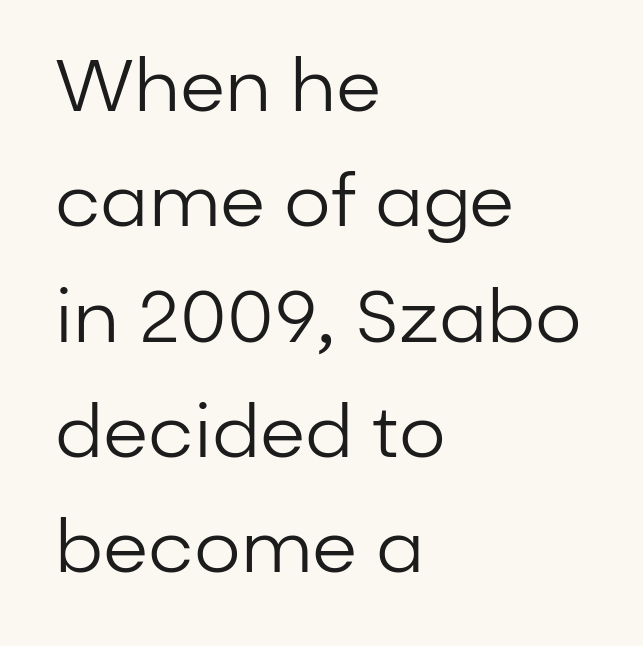
The image shows 73 px regular-weight sans-serif type, upright; set left-aligned, normal line spacing (1.58x), normal letter spacing, not underlined; low stroke contrast and a medium x-height.
